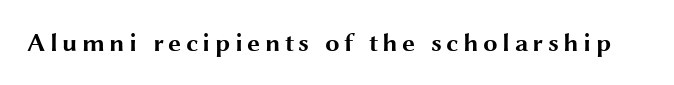
Q: Is the text bold? A: Yes.
Q: Is the text italic (slanted)? A: No, it is upright.
Q: Is the text underlined? A: No.
